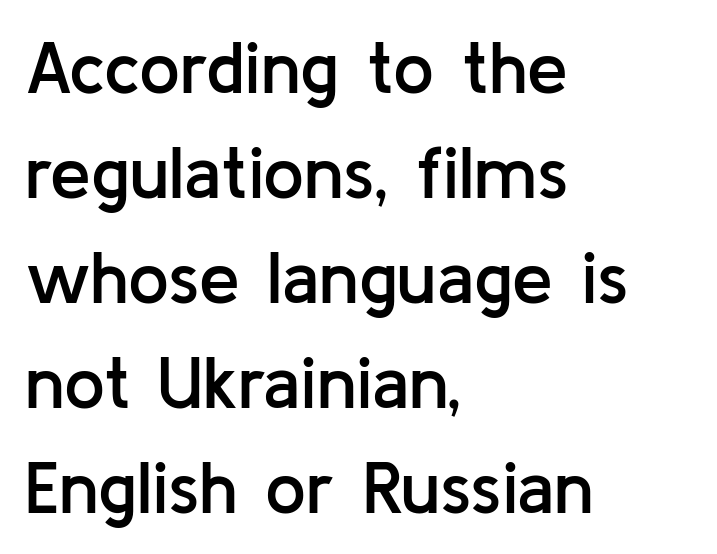
The image shows 73 px semibold sans-serif type, upright; set left-aligned, normal line spacing (1.44x), normal letter spacing, not underlined; low stroke contrast and a medium x-height.
